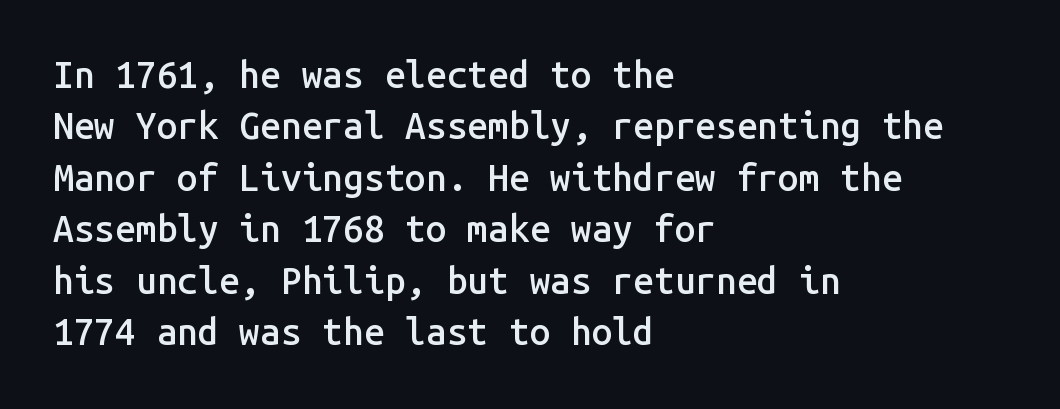
Q: Is the text bold? A: Semi-bold.
Q: Is the text italic (slanted)? A: No, it is upright.
Q: Is the typeface a serif or a sans-serif typeface? A: Sans-serif.
Q: Is the text underlined? A: No.
Q: How is the paragraph aligned? A: Left-aligned.
Q: Is the spacing between letters normal or unusually wide? A: Normal.
Q: Is the spacing between lines tight, normal or loose? A: Normal.
Q: Width (condensed, normal, or wide)? A: Normal.
Q: Stroke contrast? A: Low.
Q: x-height? A: Medium.
Q: Monospaced? A: Yes.
